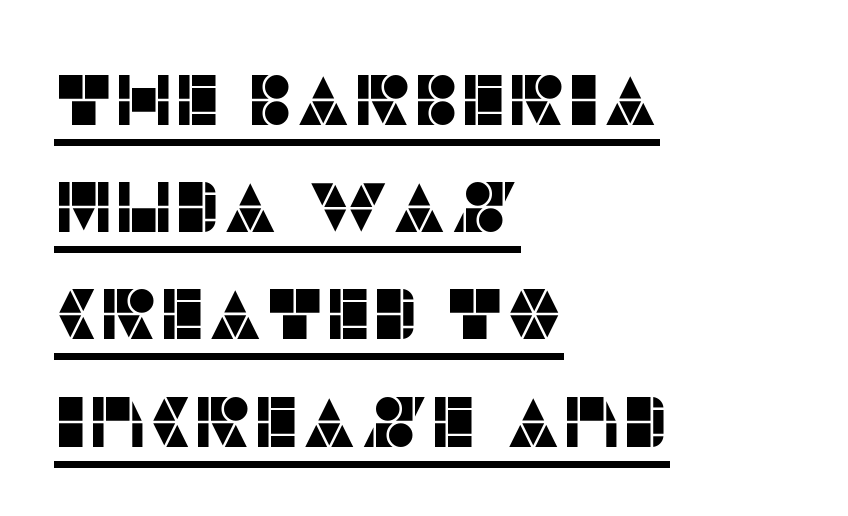
Each letter keeps its own natural width here, so spacing adapts to shape. This block has exactly the height ordinary leading produces. These lines are composed in type without serifs. Honestly, the letter spacing is just normal — you wouldn't notice it. The words here are underlined.
